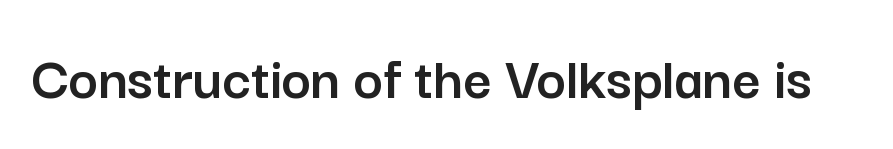
The image shows 62 px sans-serif type, upright; set normal letter spacing, not underlined; low stroke contrast and a medium x-height.
